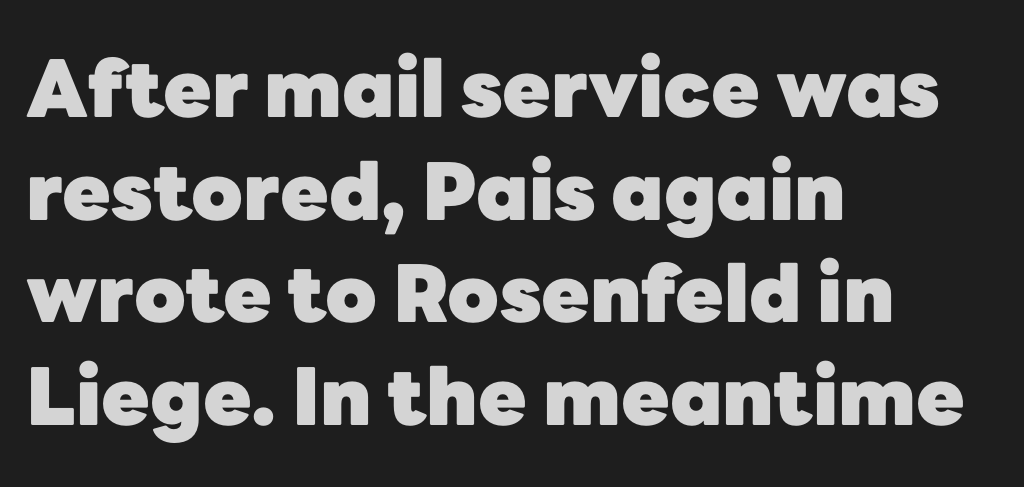
The image shows 79 px heavy sans-serif type, upright; set left-aligned, normal line spacing (1.3x), normal letter spacing, not underlined; low stroke contrast and a medium x-height.
